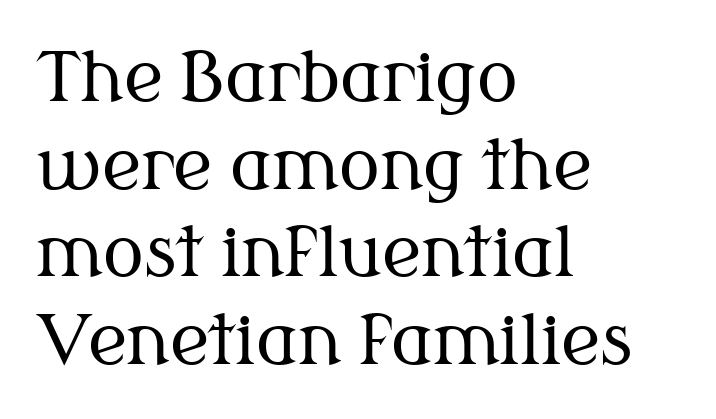
Q: Is the text bold? A: No.
Q: Is the text italic (slanted)? A: No, it is upright.
Q: Is the typeface a serif or a sans-serif typeface? A: Serif.
Q: Is the text underlined? A: No.
Q: How is the paragraph aligned? A: Left-aligned.
Q: Is the spacing between letters normal or unusually wide? A: Normal.
Q: Is the spacing between lines tight, normal or loose? A: Normal.
Q: Width (condensed, normal, or wide)? A: Normal.
Q: Stroke contrast? A: Medium.
Q: x-height? A: Medium.
Q: Monospaced? A: No.
